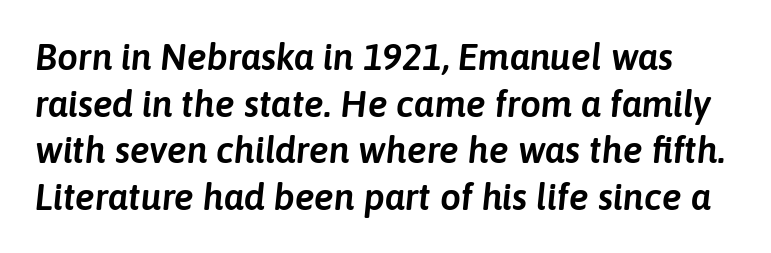
The image shows 37 px text type, italic (leaning right); set normal line spacing (1.26x), normal letter spacing, not underlined; low stroke contrast and a medium x-height.
